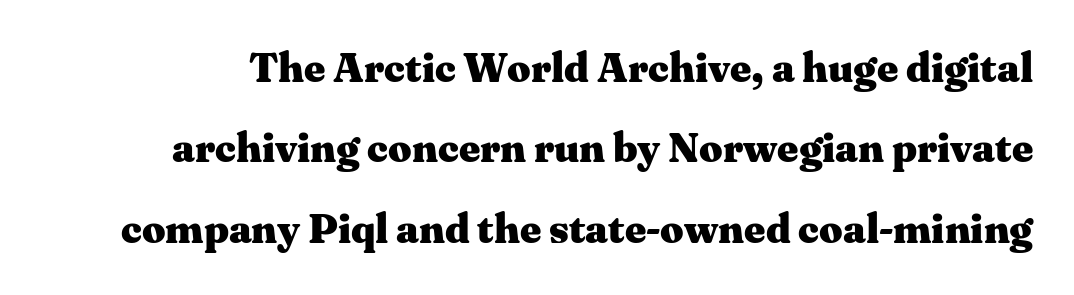
{"serif": "yes", "italic": "no", "bold": "yes", "weight": "heavy", "width": "wide", "stroke_contrast": "medium", "x_height": "medium", "monospaced": "no", "underline": "no", "line_spacing": "loose", "line_spacing_ratio": 1.96, "letter_spacing": "normal", "letter_spacing_em": 0.0, "glyph_px": 41}
